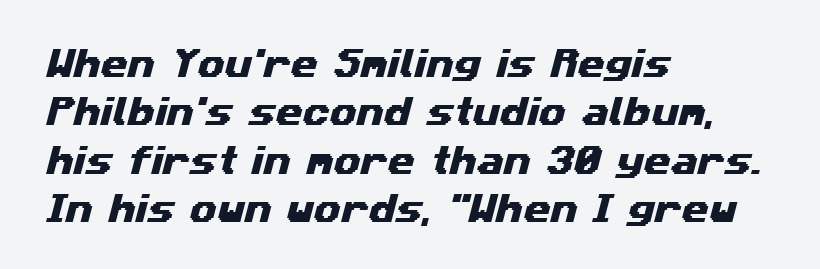
{"serif": "no", "width": "wide", "stroke_contrast": "medium", "x_height": "medium", "monospaced": "no", "underline": "no", "align": "left", "line_spacing": "normal", "line_spacing_ratio": 1.56, "letter_spacing": "normal", "letter_spacing_em": 0.0, "glyph_px": 31}
